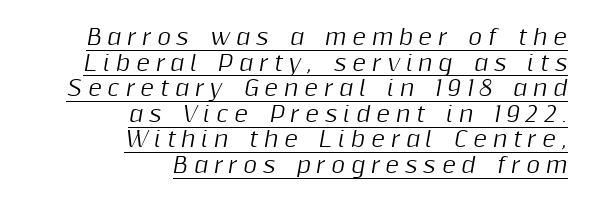
{"italic": "yes", "lean": "right", "slant_degrees": 10, "underline": "yes", "align": "right", "line_spacing_ratio": 1.22, "letter_spacing": "wide", "letter_spacing_em": 0.28, "glyph_px": 21}
